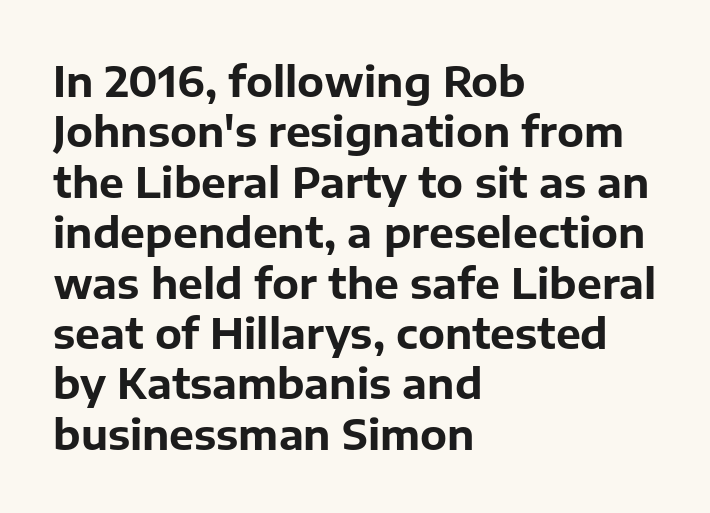
{"serif": "no", "italic": "no", "bold": "yes", "weight": "bold", "width": "normal", "stroke_contrast": "low", "x_height": "medium", "monospaced": "no", "underline": "no", "align": "left", "line_spacing_ratio": 1.2, "letter_spacing": "normal", "letter_spacing_em": 0.0, "glyph_px": 42}
